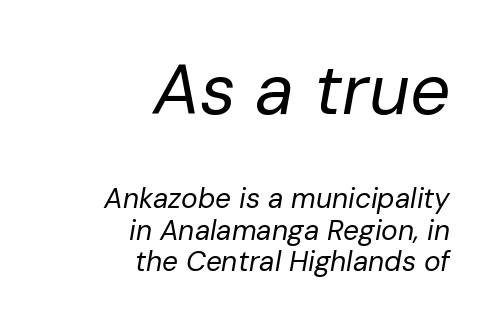
{"italic": "yes", "lean": "right", "slant_degrees": 10, "bold": "no", "weight": "regular", "width": "normal", "stroke_contrast": "low", "x_height": "medium", "monospaced": "no", "underline": "no", "align": "right", "line_spacing": "tight", "line_spacing_ratio": 1.13, "letter_spacing": "normal", "letter_spacing_em": 0.0, "larger_block": "first", "size_ratio": 2.54, "glyph_px": 71}
